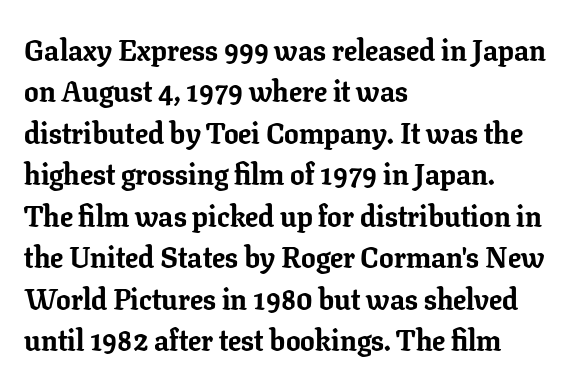
Q: Is the text bold? A: Yes.
Q: Is the text italic (slanted)? A: No, it is upright.
Q: Is the typeface a serif or a sans-serif typeface? A: Serif.
Q: Is the text underlined? A: No.
Q: How is the paragraph aligned? A: Left-aligned.
Q: Is the spacing between letters normal or unusually wide? A: Normal.
Q: Is the spacing between lines tight, normal or loose? A: Normal.
Q: Width (condensed, normal, or wide)? A: Normal.
Q: Stroke contrast? A: Low.
Q: x-height? A: Medium.
Q: Monospaced? A: No.
